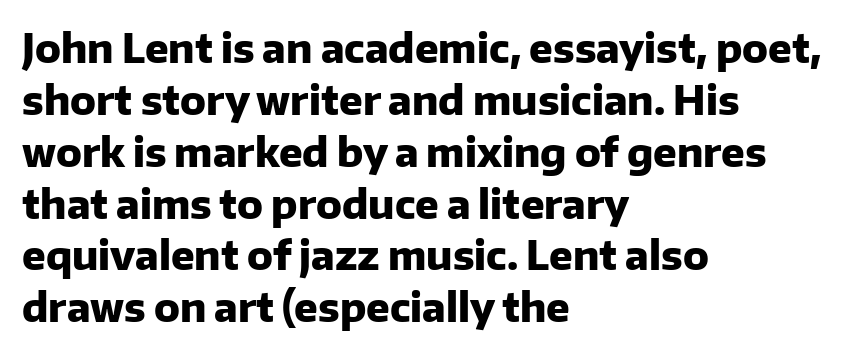
{"serif": "no", "italic": "no", "bold": "yes", "weight": "heavy", "width": "normal", "stroke_contrast": "low", "x_height": "medium", "monospaced": "no", "underline": "no", "align": "left", "line_spacing": "normal", "line_spacing_ratio": 1.33, "letter_spacing": "normal", "letter_spacing_em": 0.0, "glyph_px": 39}
